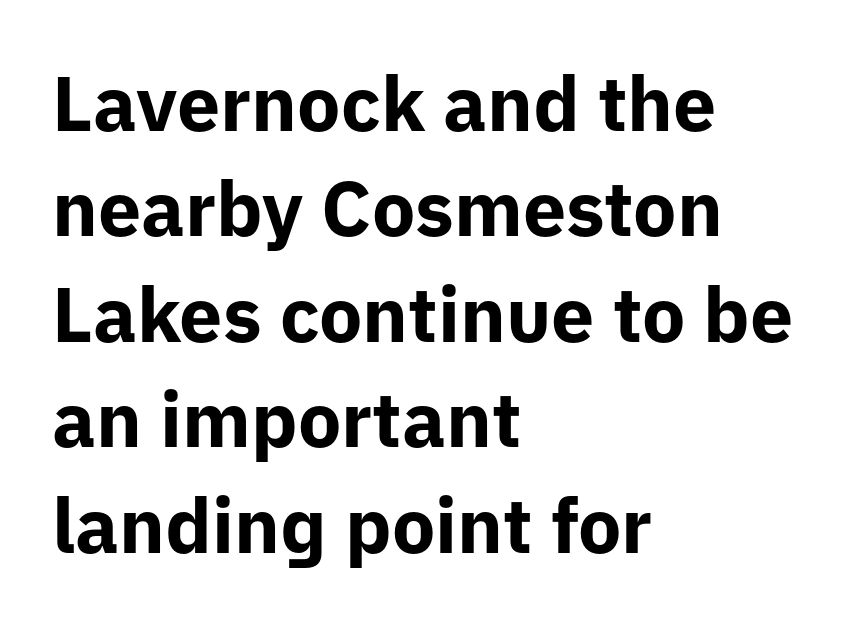
The lines sit at an ordinary, default distance from one another. Spacing verdict: proportional, widths tailored to each character. Is the type bold? Yes — the strokes are clearly thick and heavy. Does the lettering tilt? It doesn't — this is upright.
